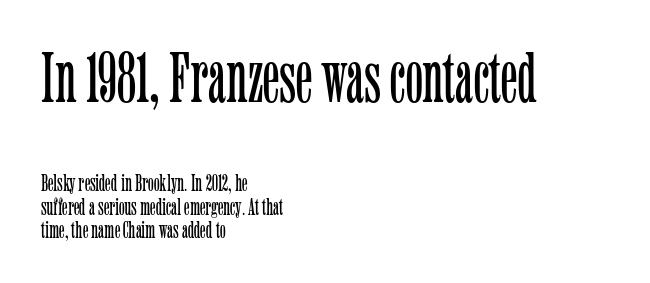
This is not heavy type; no bold has been used. This is serif lettering, the kind often seen in printed books. Leading is clearly below the norm, producing a dense column. Think of a printed novel: that variable character pitch is what you see here.
